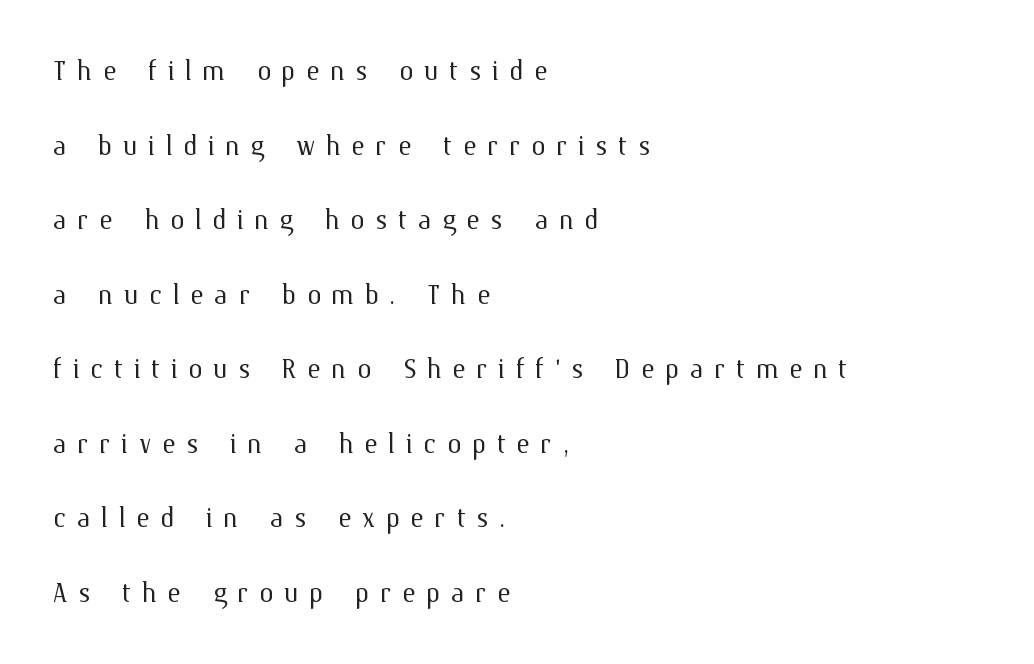
{"italic": "no", "bold": "no", "weight": "light", "width": "normal", "stroke_contrast": "medium", "x_height": "medium", "monospaced": "no", "underline": "no", "align": "left", "line_spacing": "loose", "line_spacing_ratio": 2.07, "letter_spacing": "wide", "letter_spacing_em": 0.29, "glyph_px": 36}
